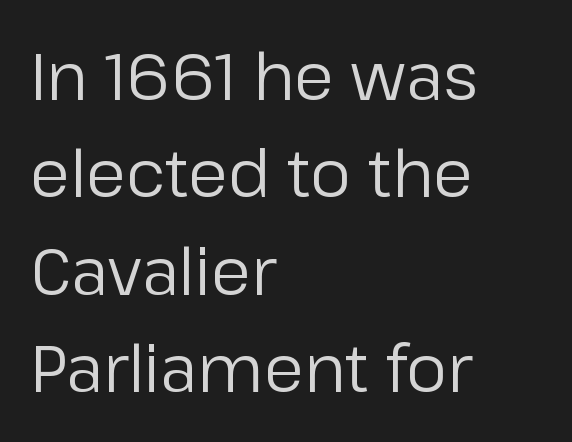
The image shows 65 px regular-weight sans-serif type, upright; set left-aligned, normal line spacing (1.5x), normal letter spacing, not underlined; low stroke contrast and a medium x-height.
